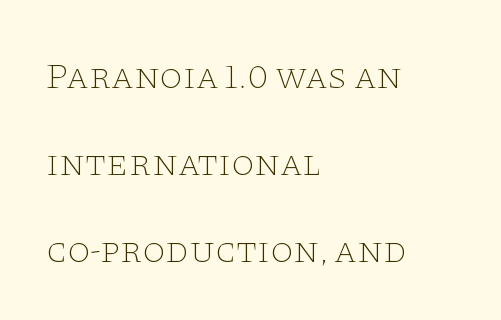
Q: Is the text bold? A: No.
Q: Is the text italic (slanted)? A: No, it is upright.
Q: Is the typeface a serif or a sans-serif typeface? A: Serif.
Q: Is the text underlined? A: No.
Q: How is the paragraph aligned? A: Left-aligned.
Q: Is the spacing between letters normal or unusually wide? A: Normal.
Q: Is the spacing between lines tight, normal or loose? A: Loose.
Q: Width (condensed, normal, or wide)? A: Wide.
Q: Stroke contrast? A: Low.
Q: x-height? A: Large.
Q: Monospaced? A: No.
